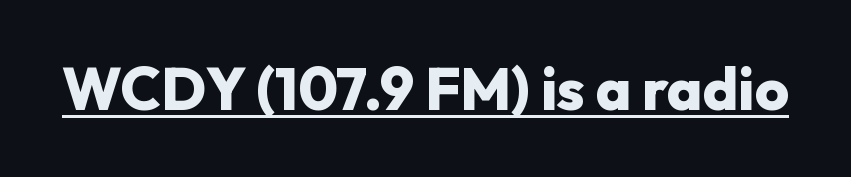
Q: Is the text bold? A: Yes.
Q: Is the text italic (slanted)? A: No, it is upright.
Q: Is the typeface a serif or a sans-serif typeface? A: Sans-serif.
Q: Is the text underlined? A: Yes.
Q: Is the spacing between letters normal or unusually wide? A: Normal.
Q: Width (condensed, normal, or wide)? A: Normal.
Q: Stroke contrast? A: Low.
Q: x-height? A: Medium.
Q: Monospaced? A: No.
